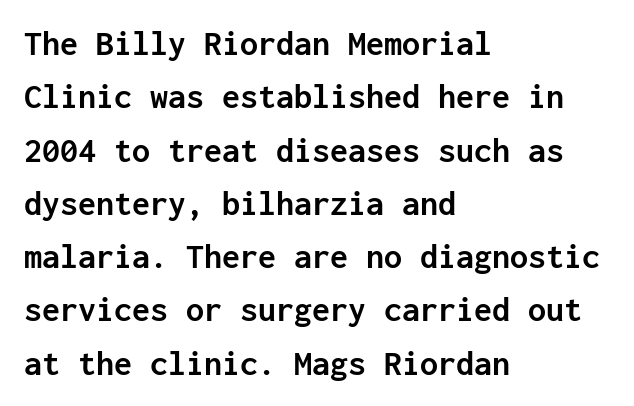
{"serif": "no", "italic": "no", "bold": "yes", "weight": "semibold", "width": "normal", "stroke_contrast": "low", "x_height": "medium", "monospaced": "yes", "underline": "no", "align": "left", "line_spacing": "normal", "line_spacing_ratio": 1.48, "letter_spacing": "normal", "letter_spacing_em": 0.0, "glyph_px": 36}
